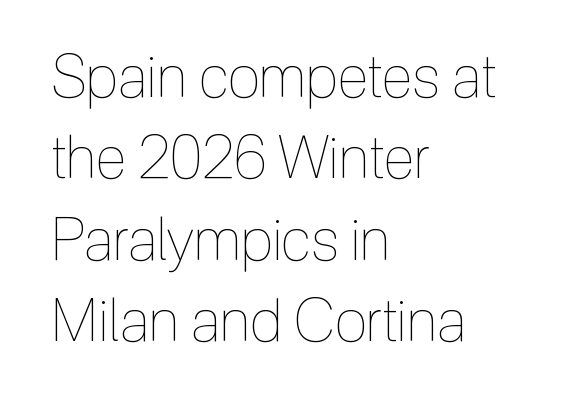
The rendering anchors every line to the left-hand side. The letters advance in unequal steps, a hallmark of proportional type. The horizontal fit of the characters is conventional and even. Stroke thickness stays within the range of a standard reading face or lighter.
